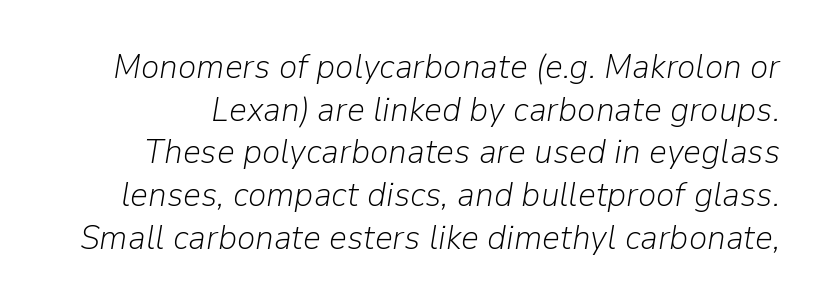
The image shows 35 px light type, italic (leaning right); set line spacing 1.22x, normal letter spacing, not underlined; low stroke contrast and a medium x-height.
